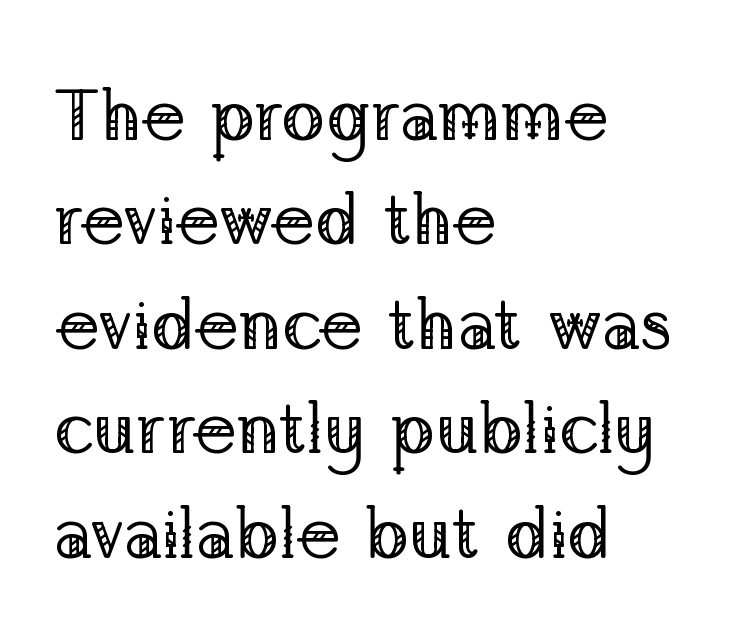
The image shows 73 px regular-weight serif type, upright; set left-aligned, normal line spacing (1.43x), normal letter spacing, not underlined; low stroke contrast and a medium x-height.
